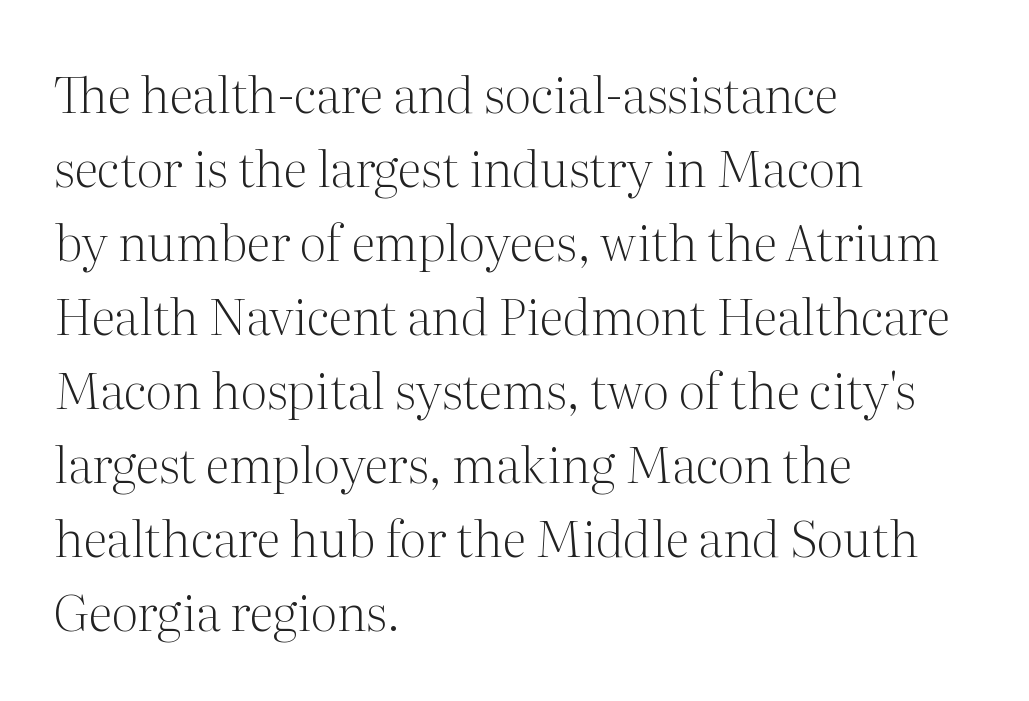
Q: Is the text bold? A: No.
Q: Is the text italic (slanted)? A: No, it is upright.
Q: Is the typeface a serif or a sans-serif typeface? A: Serif.
Q: Is the text underlined? A: No.
Q: How is the paragraph aligned? A: Left-aligned.
Q: Is the spacing between letters normal or unusually wide? A: Normal.
Q: Is the spacing between lines tight, normal or loose? A: Normal.
Q: Width (condensed, normal, or wide)? A: Normal.
Q: Stroke contrast? A: Medium.
Q: x-height? A: Medium.
Q: Monospaced? A: No.
